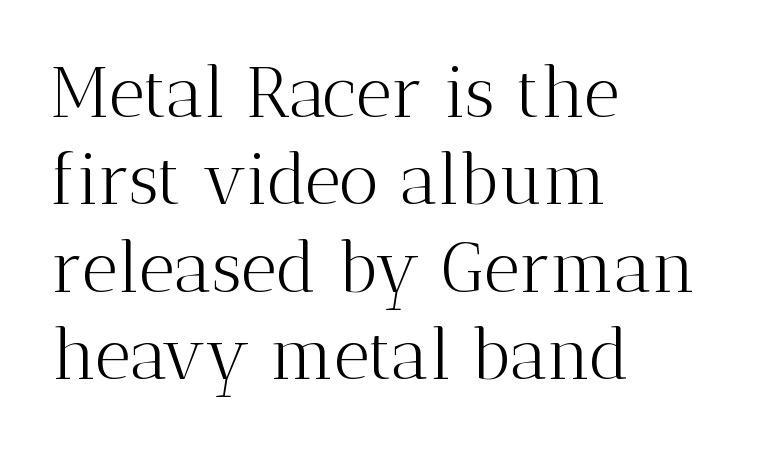
What stands out about the letter spacing? Nothing — it is the standard amount. Unlike a clean sans, this face finishes its strokes with serifs. The passage shown is not bold in any degree. Quick note: interline space is typical.
